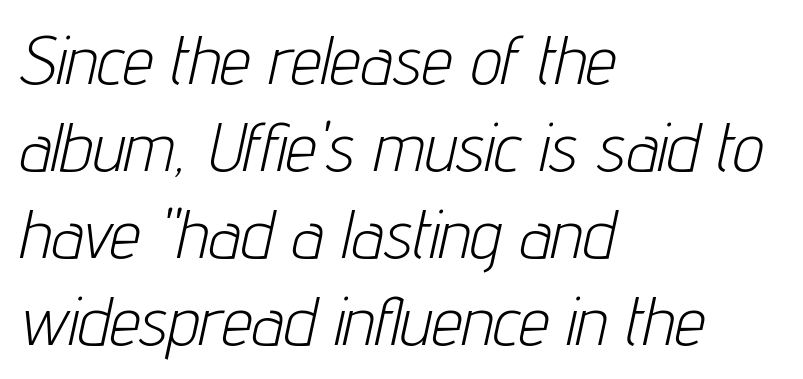
{"italic": "yes", "lean": "right", "slant_degrees": 12, "bold": "no", "weight": "light", "width": "condensed", "stroke_contrast": "low", "x_height": "medium", "monospaced": "no", "underline": "no", "align": "left", "line_spacing": "normal", "line_spacing_ratio": 1.26, "letter_spacing": "normal", "letter_spacing_em": 0.0, "glyph_px": 69}
